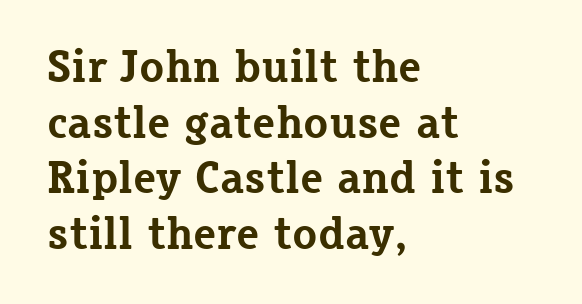
The image shows 46 px bold serif type, upright; set left-aligned, line spacing 1.21x, normal letter spacing, not underlined; low stroke contrast and a medium x-height.
